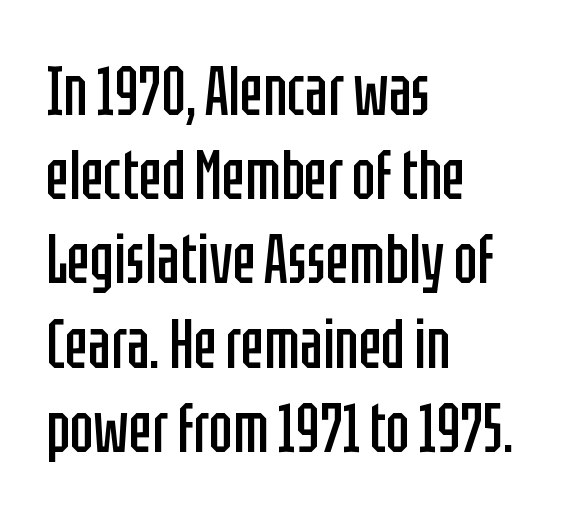
The image shows 69 px regular-weight, condensed sans-serif type, upright; set left-aligned, line spacing 1.22x, normal letter spacing, not underlined; low stroke contrast and a large x-height.
